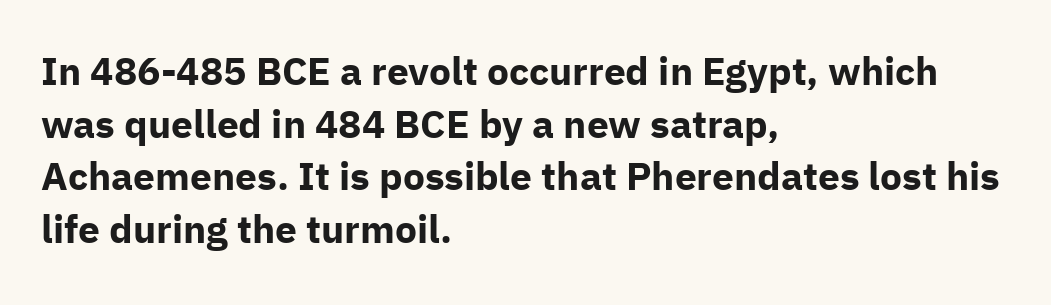
{"serif": "no", "italic": "no", "bold": "yes", "weight": "bold", "width": "normal", "stroke_contrast": "low", "x_height": "medium", "monospaced": "no", "underline": "no", "align": "left", "line_spacing": "normal", "line_spacing_ratio": 1.35, "letter_spacing": "normal", "letter_spacing_em": 0.0, "glyph_px": 39}
